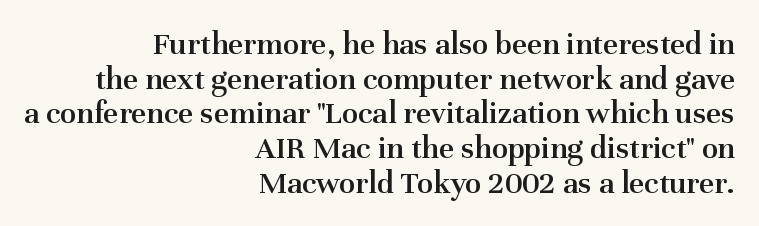
Q: Is the text bold? A: Semi-bold.
Q: Is the text italic (slanted)? A: No, it is upright.
Q: Is the typeface a serif or a sans-serif typeface? A: Serif.
Q: Is the text underlined? A: No.
Q: How is the paragraph aligned? A: Right-aligned.
Q: Is the spacing between letters normal or unusually wide? A: Normal.
Q: Is the spacing between lines tight, normal or loose? A: Tight.
Q: Width (condensed, normal, or wide)? A: Normal.
Q: Stroke contrast? A: Medium.
Q: x-height? A: Medium.
Q: Monospaced? A: No.
